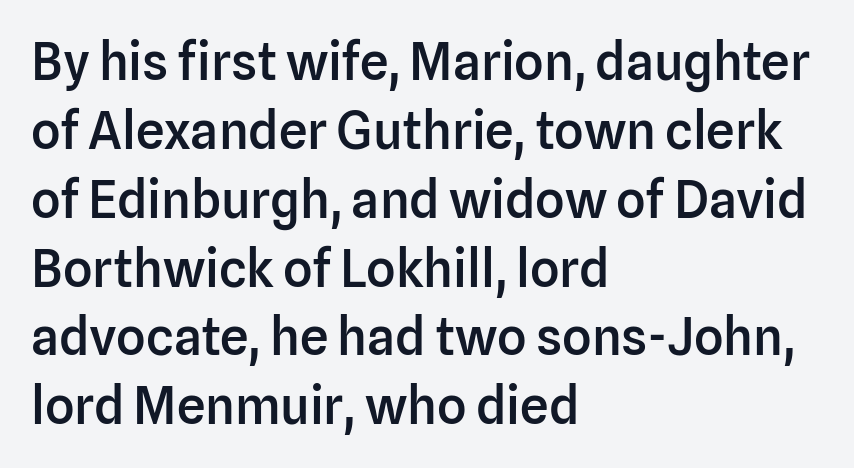
Normally led — the rows are evenly, conventionally spaced. Bare-footed words on every line. The line texture is even and compact thanks to regular tracking. One-word summary of the alignment: left.
